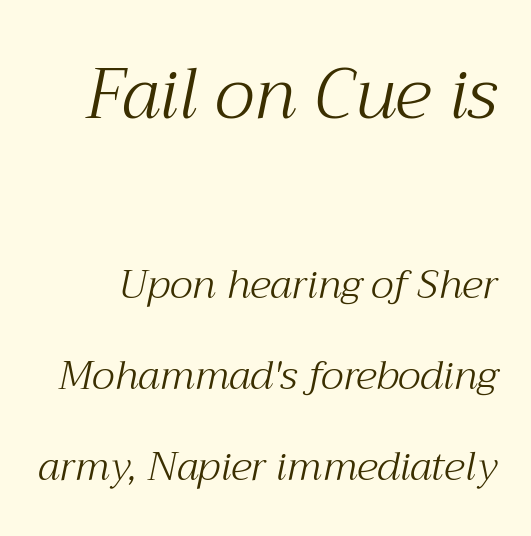
Q: Is the text bold? A: No.
Q: Is the text italic (slanted)? A: Yes, it leans right by about 12 degrees.
Q: Is the typeface a serif or a sans-serif typeface? A: Serif.
Q: Is the text underlined? A: No.
Q: Is the spacing between letters normal or unusually wide? A: Normal.
Q: Is the spacing between lines tight, normal or loose? A: Loose.
Q: Which block of text is set in a larger size, the first (top) or the second (bottom)? A: The first (top) one.
Q: Width (condensed, normal, or wide)? A: Normal.
Q: Stroke contrast? A: Medium.
Q: x-height? A: Medium.
Q: Monospaced? A: No.
